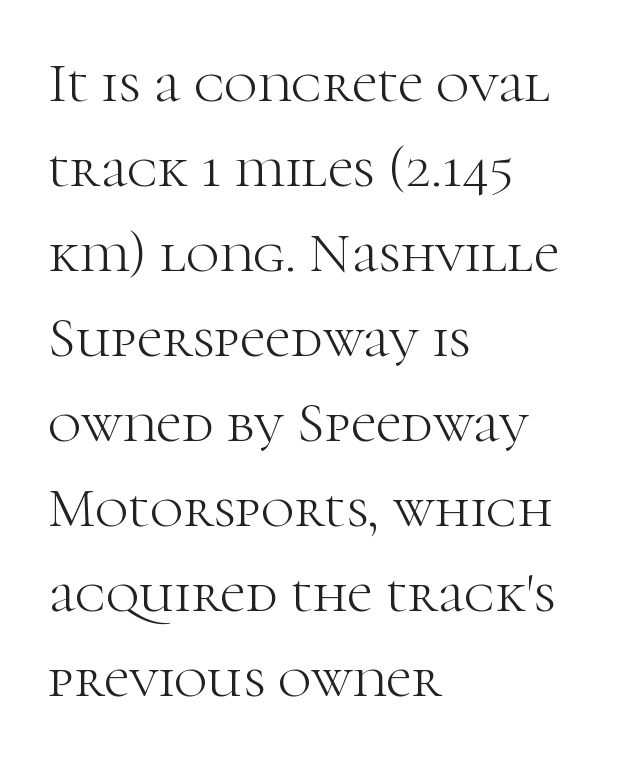
{"serif": "yes", "italic": "no", "bold": "no", "weight": "light", "width": "normal", "stroke_contrast": "high", "x_height": "medium", "monospaced": "no", "underline": "no", "align": "left", "line_spacing": "normal", "line_spacing_ratio": 1.49, "letter_spacing": "normal", "letter_spacing_em": 0.0, "glyph_px": 57}
